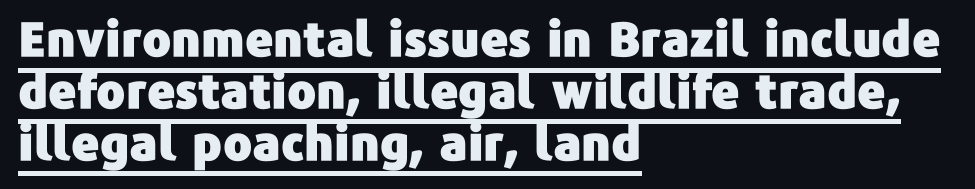
Q: Is the text italic (slanted)? A: No, it is upright.
Q: Is the typeface a serif or a sans-serif typeface? A: Sans-serif.
Q: Is the text underlined? A: Yes.
Q: How is the paragraph aligned? A: Left-aligned.
Q: Is the spacing between letters normal or unusually wide? A: Normal.
Q: Is the spacing between lines tight, normal or loose? A: Tight.
Q: Width (condensed, normal, or wide)? A: Normal.
Q: Stroke contrast? A: Low.
Q: x-height? A: Medium.
Q: Monospaced? A: No.
